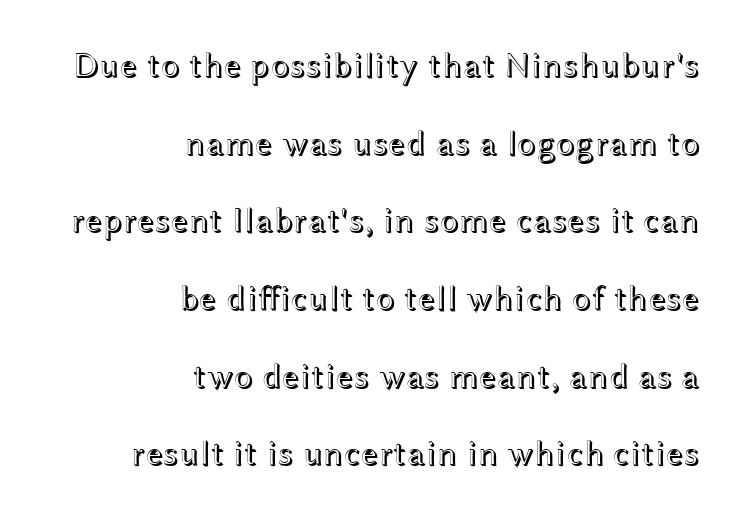
The image shows 35 px wide type, upright; set right-aligned, loose line spacing (2.22x), normal letter spacing, not underlined; a medium x-height.
